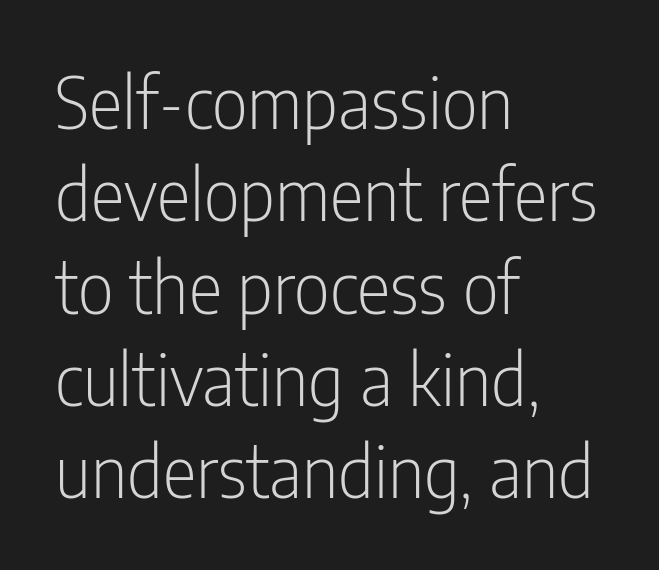
Q: Is the text bold? A: No.
Q: Is the text italic (slanted)? A: No, it is upright.
Q: Is the typeface a serif or a sans-serif typeface? A: Sans-serif.
Q: Is the text underlined? A: No.
Q: How is the paragraph aligned? A: Left-aligned.
Q: Is the spacing between letters normal or unusually wide? A: Normal.
Q: Is the spacing between lines tight, normal or loose? A: Normal.
Q: Width (condensed, normal, or wide)? A: Condensed.
Q: Stroke contrast? A: Low.
Q: x-height? A: Medium.
Q: Monospaced? A: No.
